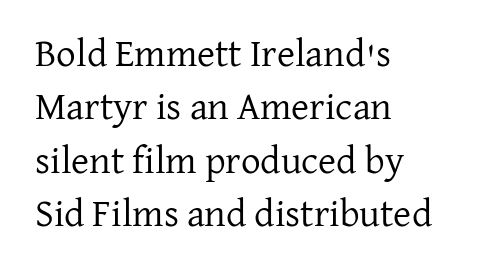
Q: Is the text bold? A: No.
Q: Is the text italic (slanted)? A: No, it is upright.
Q: Is the typeface a serif or a sans-serif typeface? A: Serif.
Q: Is the text underlined? A: No.
Q: How is the paragraph aligned? A: Left-aligned.
Q: Is the spacing between letters normal or unusually wide? A: Normal.
Q: Is the spacing between lines tight, normal or loose? A: Normal.
Q: Width (condensed, normal, or wide)? A: Normal.
Q: Stroke contrast? A: Low.
Q: x-height? A: Medium.
Q: Monospaced? A: No.
